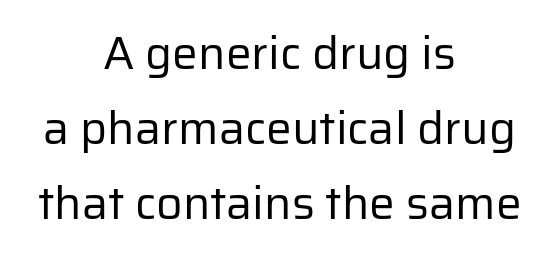
{"serif": "no", "italic": "no", "bold": "no", "weight": "regular", "width": "normal", "stroke_contrast": "low", "x_height": "medium", "monospaced": "no", "underline": "no", "align": "center", "line_spacing": "normal", "line_spacing_ratio": 1.63, "letter_spacing": "normal", "letter_spacing_em": 0.0, "glyph_px": 46}
